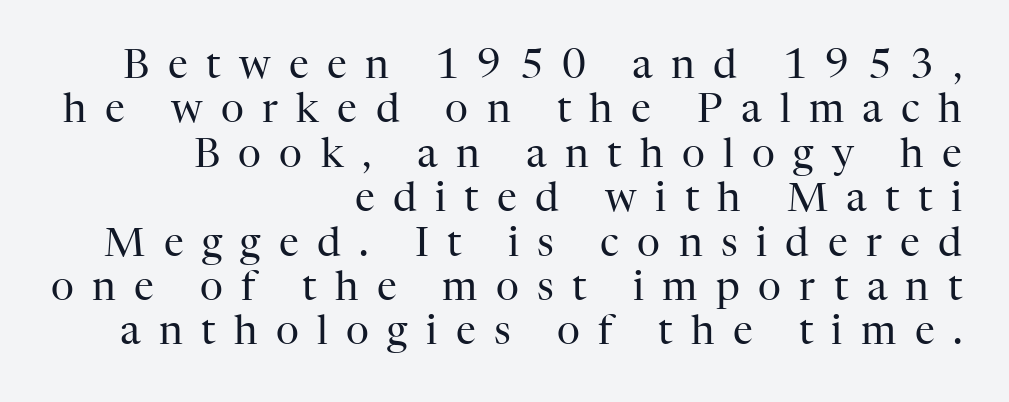
Bare-footed words on every line. The passage shown stacks its lines with hardly any gap. To sum up the face: it has serifs. Ordinary non-slanted type is in use. The tracking reads as deliberately expanded to a designer's eye. In CSS terms this would be text-align: right.
